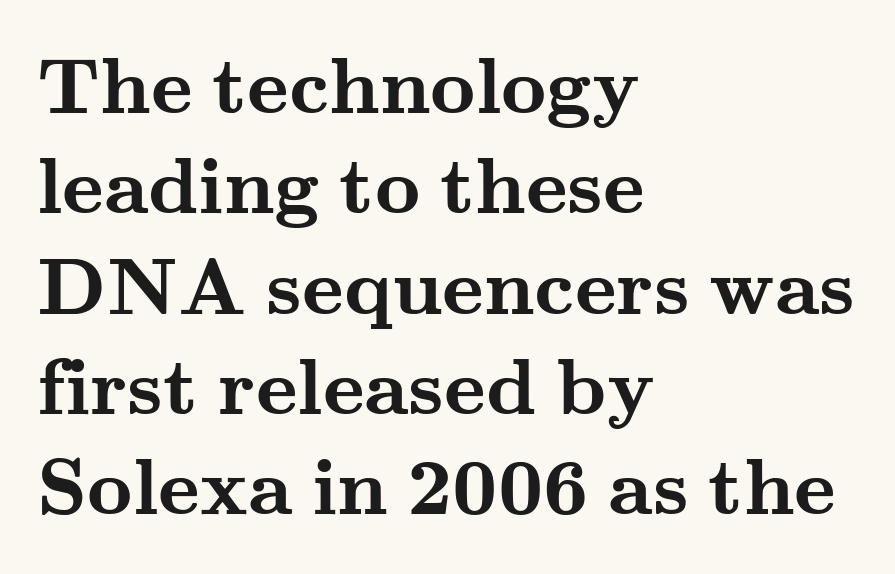
Q: Is the text bold? A: Yes.
Q: Is the text italic (slanted)? A: No, it is upright.
Q: Is the typeface a serif or a sans-serif typeface? A: Serif.
Q: Is the text underlined? A: No.
Q: How is the paragraph aligned? A: Left-aligned.
Q: Is the spacing between letters normal or unusually wide? A: Normal.
Q: Is the spacing between lines tight, normal or loose? A: Normal.
Q: Width (condensed, normal, or wide)? A: Wide.
Q: Stroke contrast? A: Medium.
Q: x-height? A: Small.
Q: Monospaced? A: No.
